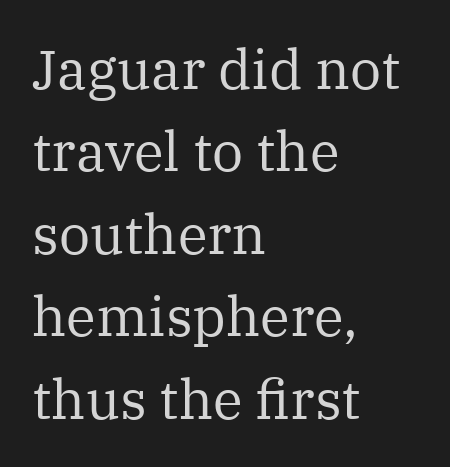
The image shows 55 px regular-weight serif type, upright; set left-aligned, normal line spacing (1.5x), normal letter spacing, not underlined; medium stroke contrast and a medium x-height.
